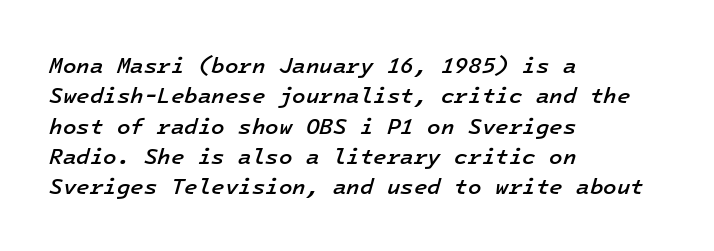
The image shows 22 px text type, italic (leaning right); set left-aligned, normal line spacing (1.38x), normal letter spacing, not underlined.
